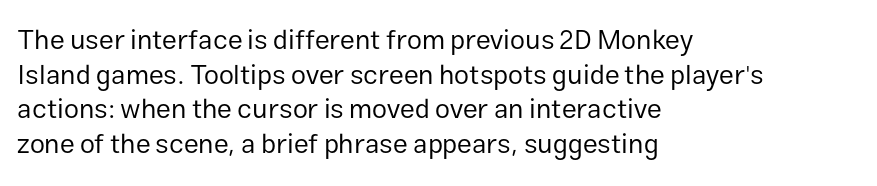
The block of text has a typical density, with ordinary space between rows. Which margin do the lines hug? The left one — the right edge is uneven. The space directly below the letters is spotless. This is the regular roman posture of the typeface. Does extra space separate the letters? No, they use regular spacing.
